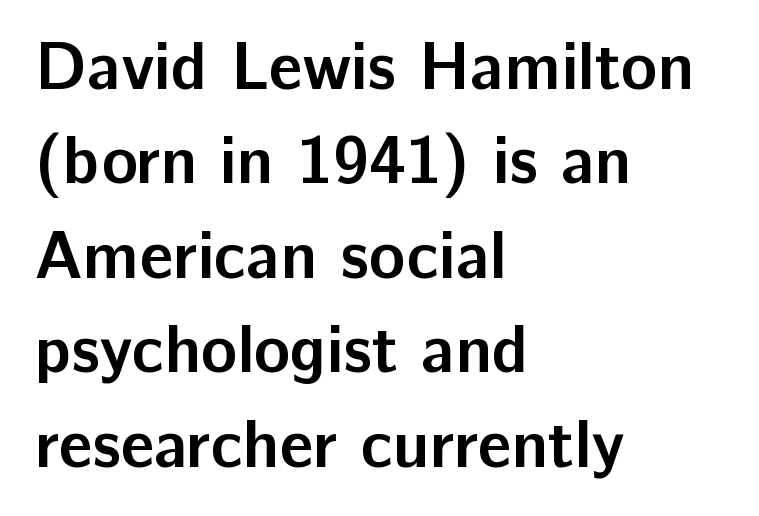
{"serif": "no", "italic": "no", "bold": "yes", "weight": "semibold", "width": "normal", "stroke_contrast": "low", "x_height": "medium", "monospaced": "no", "underline": "no", "align": "left", "line_spacing": "normal", "line_spacing_ratio": 1.41, "letter_spacing": "normal", "letter_spacing_em": 0.0, "glyph_px": 67}
